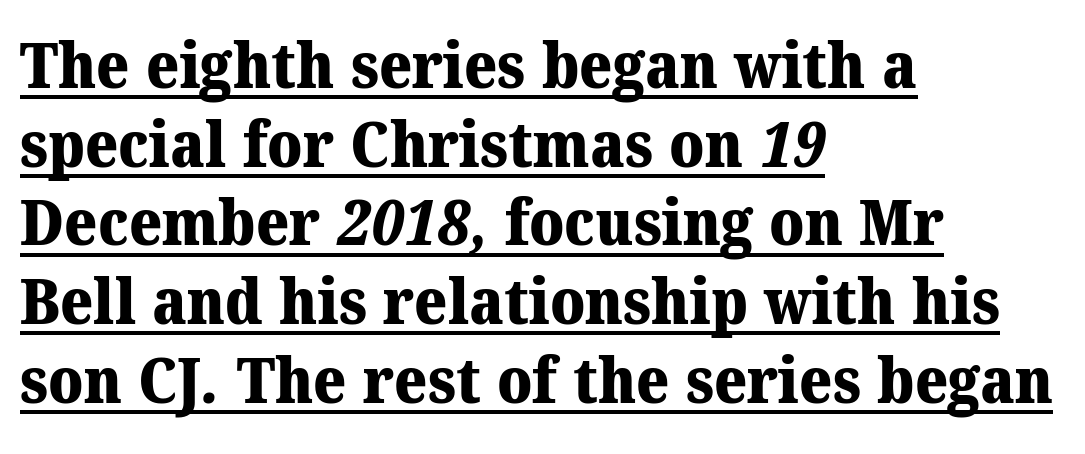
{"serif": "yes", "bold": "yes", "weight": "heavy", "width": "normal", "stroke_contrast": "medium", "x_height": "medium", "monospaced": "no", "underline": "yes", "align": "left", "line_spacing": "normal", "line_spacing_ratio": 1.25, "letter_spacing": "normal", "letter_spacing_em": 0.0, "glyph_px": 63}
